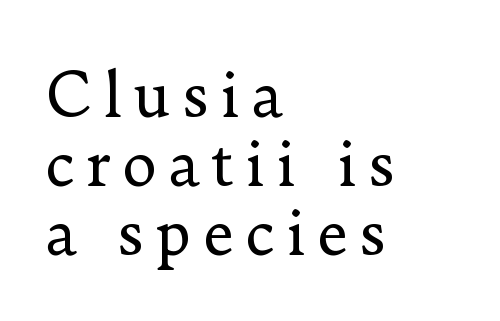
The image shows 60 px regular-weight serif type, upright; set left-aligned, tight line spacing (1.15x), not underlined; low stroke contrast and a small x-height.
